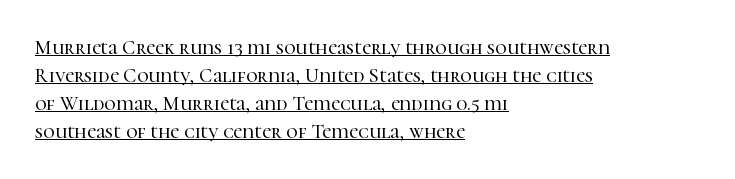
Reading down the block, your eye returns to a fixed left position each line. The letters stand upright; this is a roman face. Normally led — the rows are evenly, conventionally spaced. Spacing between characters is what you'd get straight out of the box.
